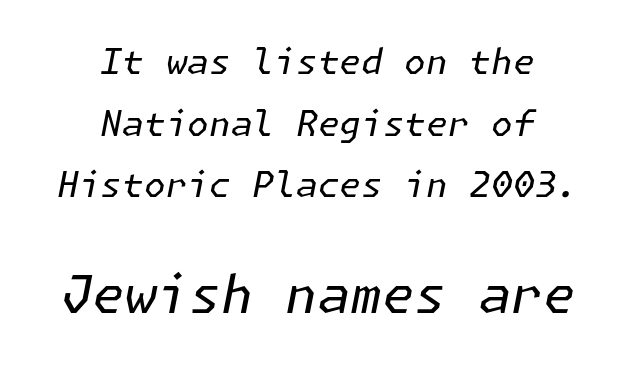
The image shows 52 px regular-weight type, italic (leaning right); set centered, line spacing 1.76x, normal letter spacing, not underlined; the second (bottom) block is 1.49x larger; low stroke contrast and a medium x-height.
